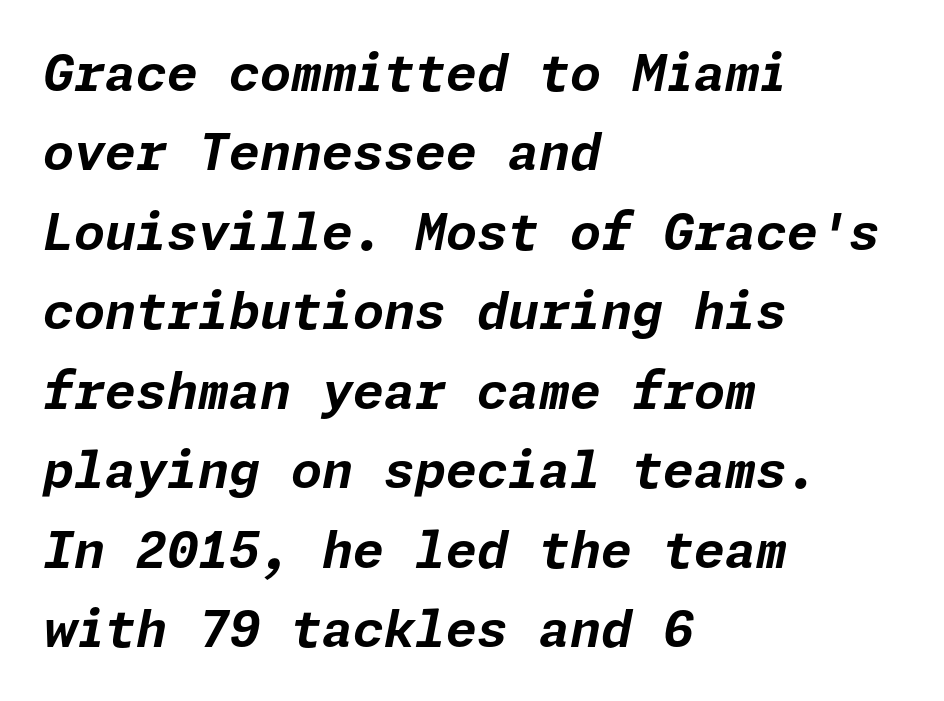
{"italic": "yes", "lean": "right", "slant_degrees": 11, "bold": "yes", "weight": "bold", "width": "normal", "stroke_contrast": "low", "x_height": "medium", "underline": "no", "align": "left", "line_spacing": "normal", "line_spacing_ratio": 1.59, "letter_spacing": "normal", "letter_spacing_em": 0.0, "glyph_px": 50}
